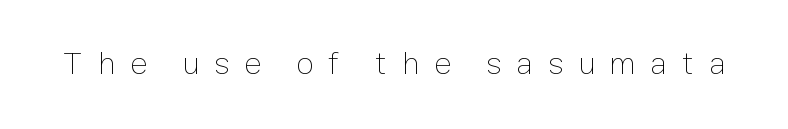
Q: Is the text bold? A: No.
Q: Is the text italic (slanted)? A: No, it is upright.
Q: Is the text underlined? A: No.
Q: Is the spacing between letters normal or unusually wide? A: Unusually wide.
Q: Width (condensed, normal, or wide)? A: Normal.
Q: Stroke contrast? A: Low.
Q: x-height? A: Medium.
Q: Monospaced? A: No.
